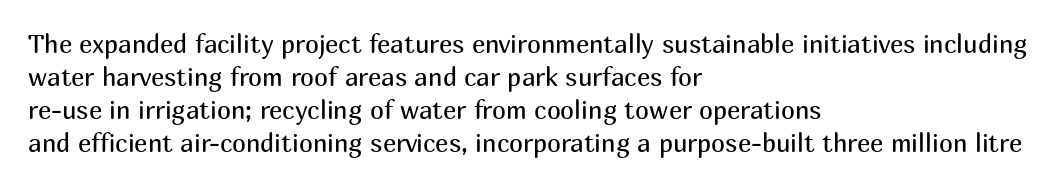
Q: Is the text bold? A: No.
Q: Is the text italic (slanted)? A: No, it is upright.
Q: Is the text underlined? A: No.
Q: How is the paragraph aligned? A: Left-aligned.
Q: Is the spacing between letters normal or unusually wide? A: Normal.
Q: Is the spacing between lines tight, normal or loose? A: Normal.
